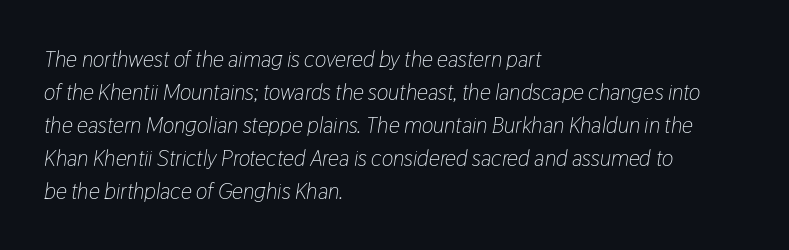
One glance says typical: line gaps are just what's usual. Is this a heavy cut? Hardly; it is regular or lighter. Observe the lean: these are italic letterforms. Underline: absent.
